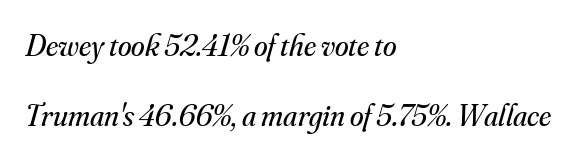
The passage shown leans; its letterforms are oblique. Stroke thickness stays within the range of a standard reading face or lighter. Descenders are the only things crossing below the line. Regarding serifs, this sample has them. Layout note: lines flush left. Tracking value appears to be zero — textbook default spacing.
